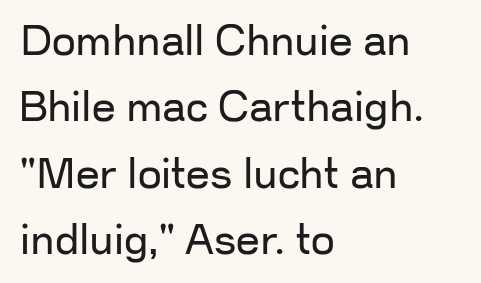
{"serif": "no", "italic": "no", "bold": "no", "weight": "regular", "width": "normal", "stroke_contrast": "low", "x_height": "medium", "monospaced": "no", "underline": "no", "align": "left", "line_spacing": "normal", "line_spacing_ratio": 1.58, "letter_spacing": "normal", "letter_spacing_em": 0.0, "glyph_px": 42}
